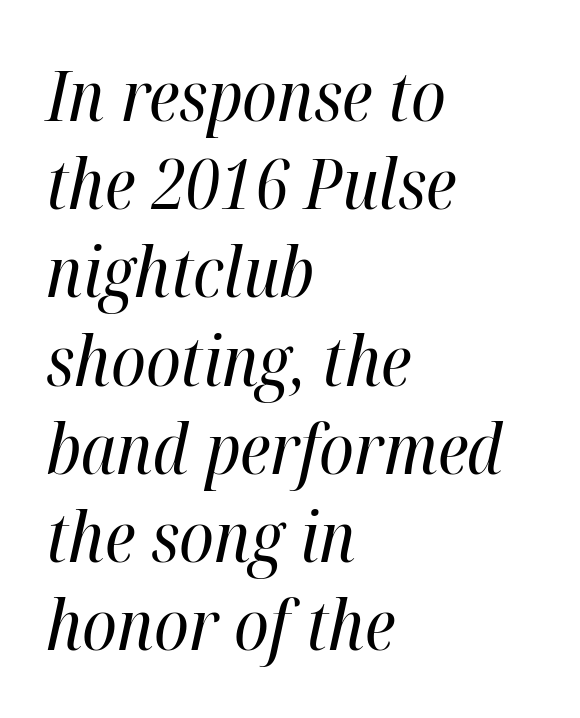
Q: Is the text bold? A: No.
Q: Is the text italic (slanted)? A: Yes, it leans right by about 12 degrees.
Q: Is the text underlined? A: No.
Q: How is the paragraph aligned? A: Left-aligned.
Q: Is the spacing between letters normal or unusually wide? A: Normal.
Q: Is the spacing between lines tight, normal or loose? A: Normal.
Q: Width (condensed, normal, or wide)? A: Condensed.
Q: Stroke contrast? A: High.
Q: x-height? A: Medium.
Q: Monospaced? A: No.
